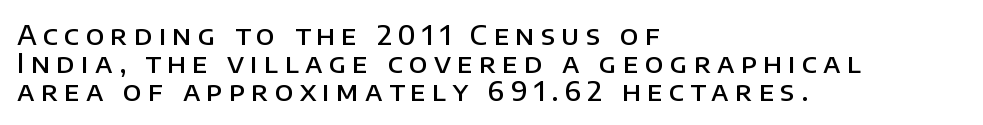
These lines are set flush left with a ragged right edge. Whoever set this chose condensed vertical rhythm over breathing room. The font's upright variant was chosen for this text. Stroke thickness is moderately raised; the sample reads as semibold.
